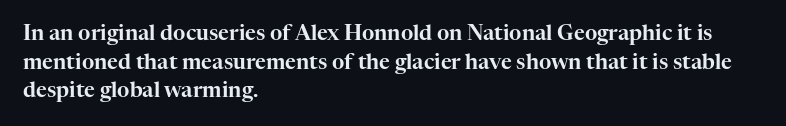
Q: Is the text italic (slanted)? A: No, it is upright.
Q: Is the text underlined? A: No.
Q: How is the paragraph aligned? A: Left-aligned.
Q: Is the spacing between letters normal or unusually wide? A: Normal.
Q: Is the spacing between lines tight, normal or loose? A: Normal.
